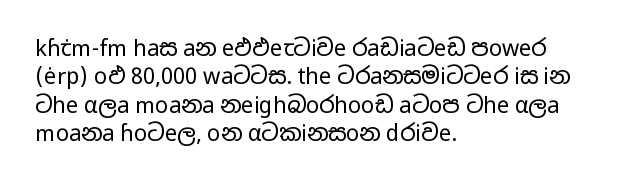
Q: Is the text bold? A: No.
Q: Is the text italic (slanted)? A: No, it is upright.
Q: Is the text underlined? A: No.
Q: How is the paragraph aligned? A: Left-aligned.
Q: Is the spacing between letters normal or unusually wide? A: Normal.
Q: Is the spacing between lines tight, normal or loose? A: Normal.
